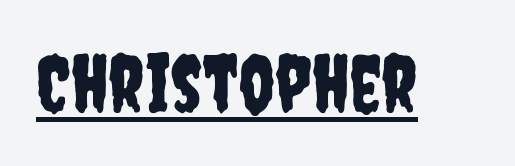
{"serif": "no", "italic": "no", "width": "condensed", "stroke_contrast": "low", "x_height": "large", "monospaced": "no", "underline": "yes", "letter_spacing": "normal", "letter_spacing_em": 0.0, "glyph_px": 79}
